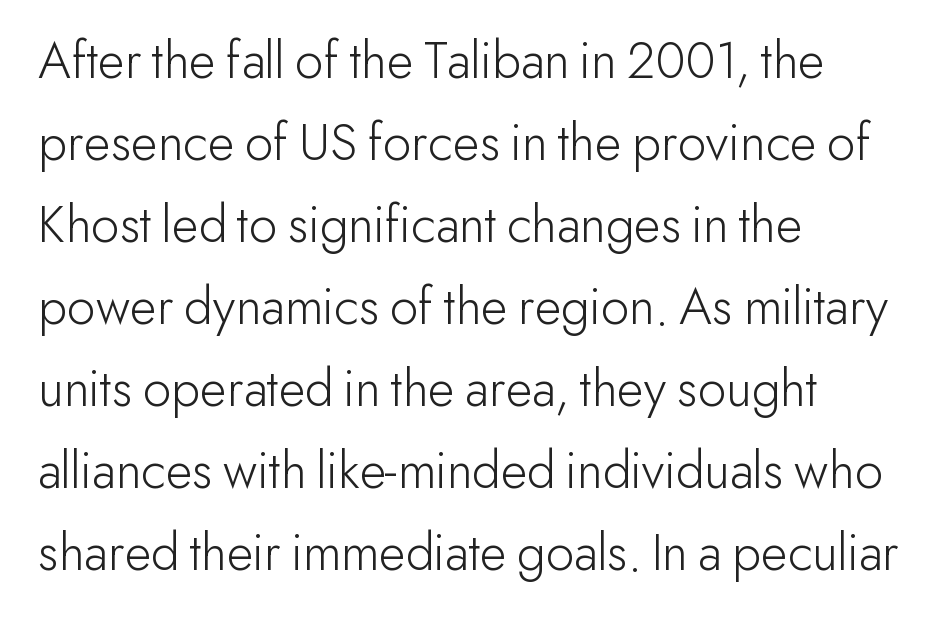
The image shows 55 px light sans-serif type, upright; set left-aligned, normal line spacing (1.49x), normal letter spacing, not underlined; low stroke contrast and a small x-height.
